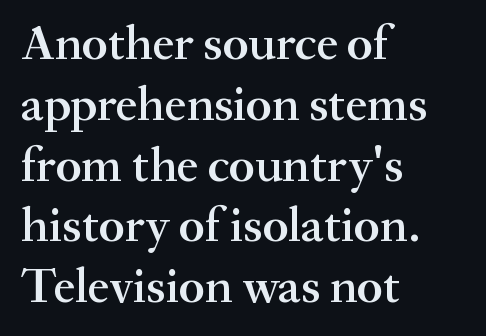
{"serif": "yes", "italic": "no", "bold": "semi", "weight": "semibold", "width": "normal", "stroke_contrast": "medium", "x_height": "small", "monospaced": "no", "underline": "no", "align": "left", "line_spacing_ratio": 1.24, "letter_spacing": "normal", "letter_spacing_em": 0.0, "glyph_px": 49}
